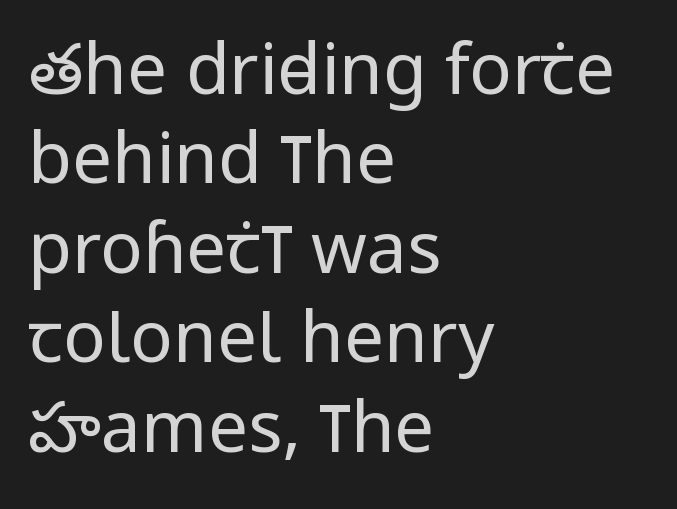
Q: Is the text bold? A: No.
Q: Is the text italic (slanted)? A: No, it is upright.
Q: Is the typeface a serif or a sans-serif typeface? A: Sans-serif.
Q: Is the text underlined? A: No.
Q: How is the paragraph aligned? A: Left-aligned.
Q: Is the spacing between letters normal or unusually wide? A: Normal.
Q: Is the spacing between lines tight, normal or loose? A: Normal.
Q: Width (condensed, normal, or wide)? A: Condensed.
Q: Stroke contrast? A: Low.
Q: x-height? A: Large.
Q: Monospaced? A: No.
